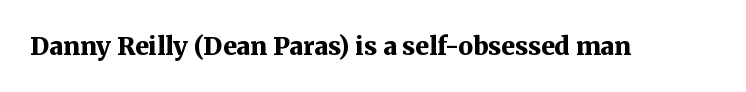
Underlining? Definitely not there. Strong, thick strokes mark this as bold type. This sample uses an upright cut, with every glyph sitting square on the baseline. A typesetter would call this zero additional tracking.
